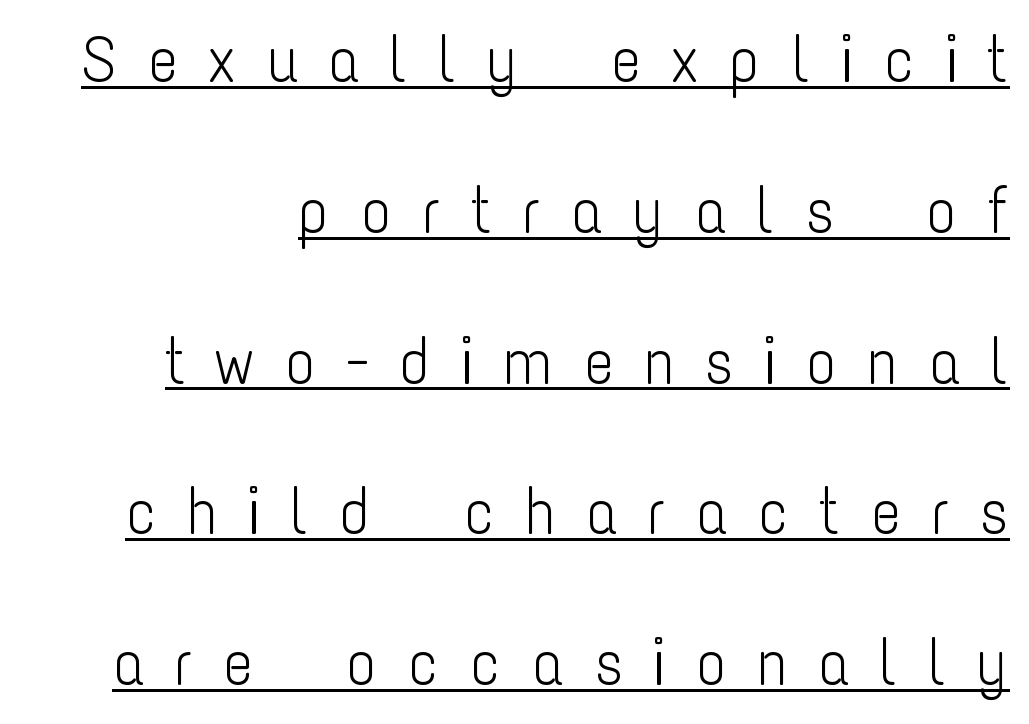
The image shows 65 px light, condensed sans-serif type, upright; set loose line spacing (2.32x), unusually wide letter spacing (+0.45 em), underlined; low stroke contrast and a medium x-height.
